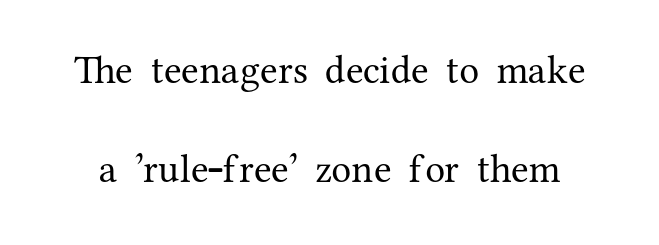
{"serif": "yes", "italic": "no", "bold": "no", "weight": "regular", "width": "normal", "stroke_contrast": "medium", "x_height": "medium", "monospaced": "no", "underline": "no", "line_spacing": "loose", "line_spacing_ratio": 2.47, "letter_spacing": "normal", "letter_spacing_em": 0.0, "glyph_px": 40}
